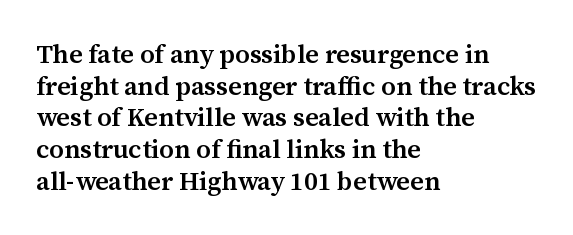
Each row of text sits above clean, open space. Typesetter's note: demi weight, one step under bold. Is the block centered? No — it sits flush against the left margin. Posture: straight, roman, zero tilt. The letterforms sit shoulder to shoulder at normal distance.
